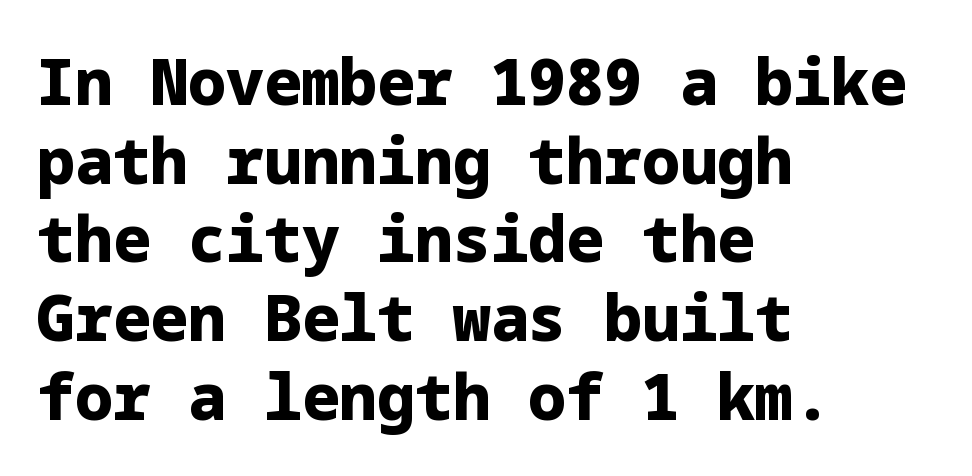
Q: Is the text bold? A: Yes.
Q: Is the text italic (slanted)? A: No, it is upright.
Q: Is the typeface a serif or a sans-serif typeface? A: Sans-serif.
Q: Is the text underlined? A: No.
Q: How is the paragraph aligned? A: Left-aligned.
Q: Is the spacing between letters normal or unusually wide? A: Normal.
Q: Is the spacing between lines tight, normal or loose? A: Normal.
Q: Width (condensed, normal, or wide)? A: Normal.
Q: Stroke contrast? A: Low.
Q: x-height? A: Medium.
